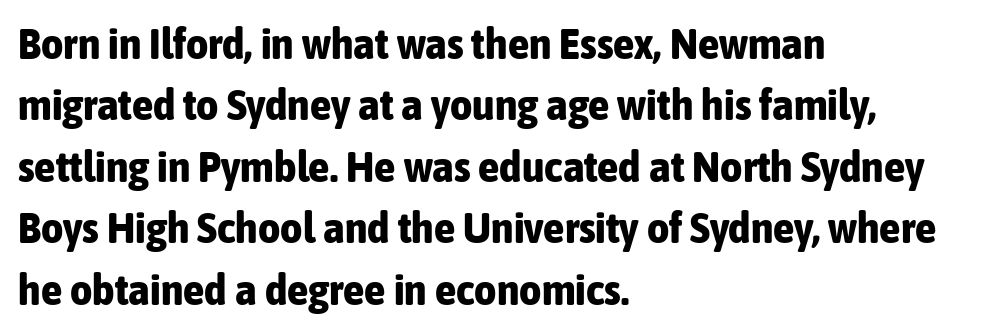
{"serif": "no", "italic": "no", "bold": "yes", "weight": "bold", "width": "condensed", "stroke_contrast": "low", "x_height": "medium", "monospaced": "no", "underline": "no", "align": "left", "line_spacing": "normal", "line_spacing_ratio": 1.43, "letter_spacing": "normal", "letter_spacing_em": 0.0, "glyph_px": 43}
